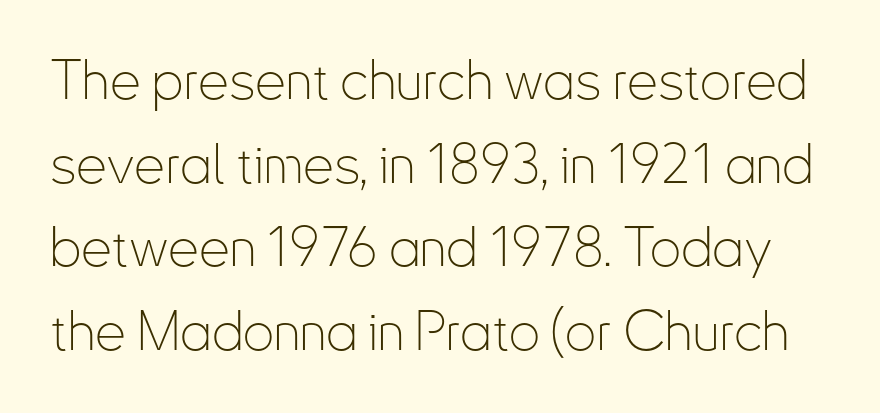
Q: Is the text bold? A: No.
Q: Is the text italic (slanted)? A: No, it is upright.
Q: Is the typeface a serif or a sans-serif typeface? A: Sans-serif.
Q: Is the text underlined? A: No.
Q: Is the spacing between letters normal or unusually wide? A: Normal.
Q: Is the spacing between lines tight, normal or loose? A: Normal.
Q: Width (condensed, normal, or wide)? A: Condensed.
Q: Stroke contrast? A: Low.
Q: x-height? A: Small.
Q: Monospaced? A: No.
